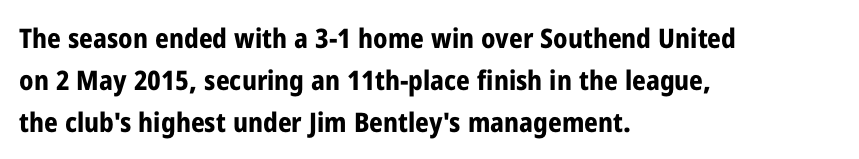
{"italic": "no", "bold": "yes", "underline": "no", "align": "left", "line_spacing": "normal", "line_spacing_ratio": 1.55, "letter_spacing": "normal", "letter_spacing_em": 0.0, "glyph_px": 27}
